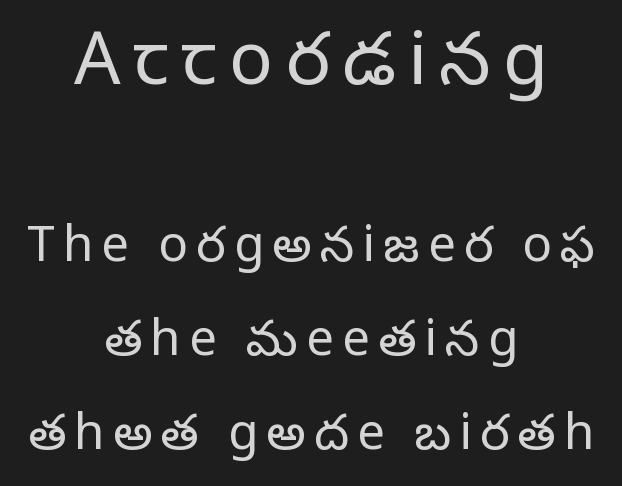
Q: Is the text bold? A: No.
Q: Is the text italic (slanted)? A: No, it is upright.
Q: Is the typeface a serif or a sans-serif typeface? A: Serif.
Q: Is the text underlined? A: No.
Q: How is the paragraph aligned? A: Centered.
Q: Is the spacing between lines tight, normal or loose? A: Loose.
Q: Which block of text is set in a larger size, the first (top) or the second (bottom)? A: The first (top) one.
Q: Width (condensed, normal, or wide)? A: Normal.
Q: Stroke contrast? A: Low.
Q: x-height? A: Large.
Q: Monospaced? A: No.
